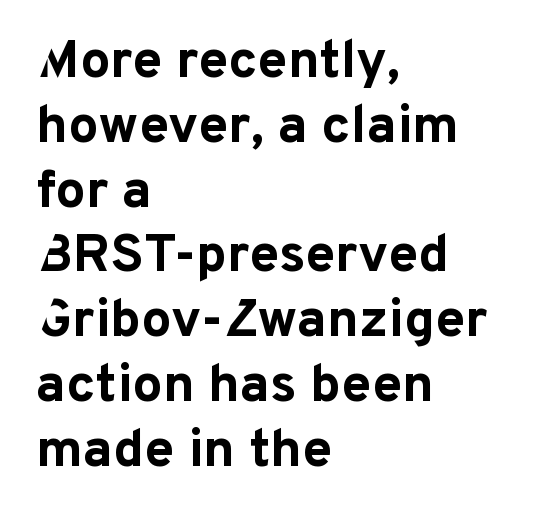
The image shows 54 px bold sans-serif type, upright; set left-aligned, line spacing 1.2x, normal letter spacing, not underlined; low stroke contrast and a medium x-height.
